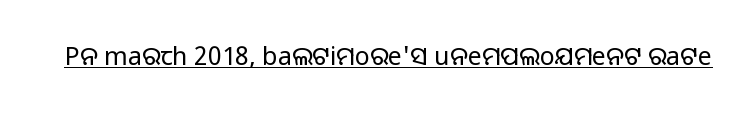
Q: Is the text bold? A: No.
Q: Is the text italic (slanted)? A: No, it is upright.
Q: Is the text underlined? A: Yes.
Q: Is the spacing between letters normal or unusually wide? A: Normal.
